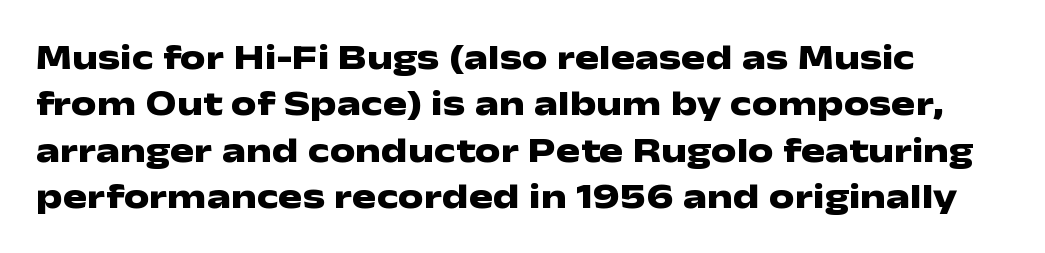
The image shows 36 px heavy, wide sans-serif type, upright; set normal line spacing (1.29x), normal letter spacing, not underlined; low stroke contrast and a medium x-height.
